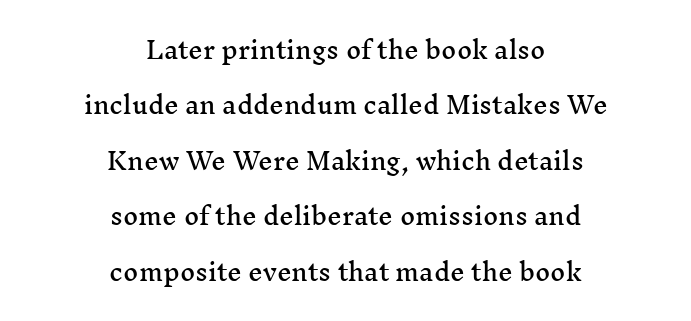
{"italic": "no", "underline": "no", "align": "center", "line_spacing": "loose", "line_spacing_ratio": 2.41, "letter_spacing": "normal", "letter_spacing_em": 0.0, "glyph_px": 23}
